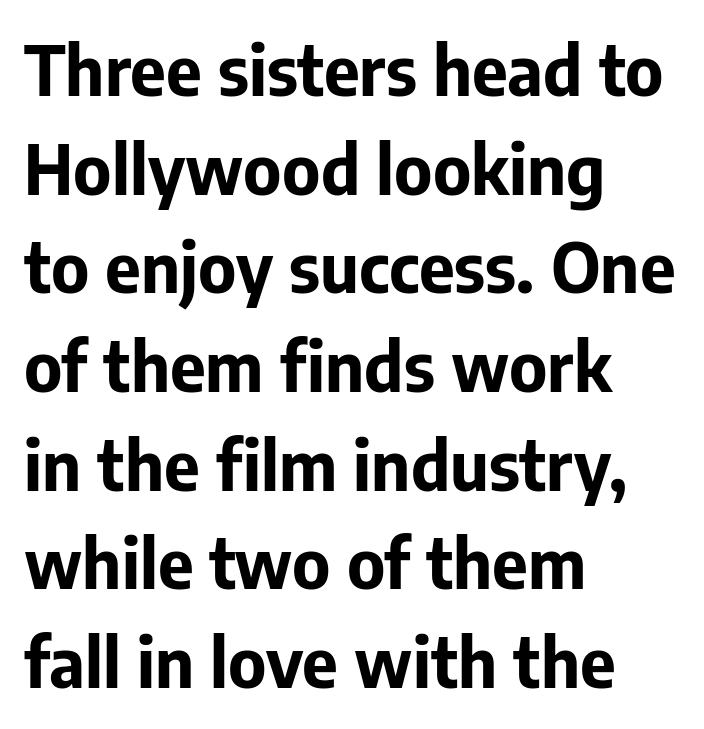
{"serif": "no", "italic": "no", "bold": "yes", "weight": "bold", "width": "normal", "stroke_contrast": "low", "x_height": "medium", "monospaced": "no", "underline": "no", "align": "left", "line_spacing": "normal", "line_spacing_ratio": 1.43, "letter_spacing": "normal", "letter_spacing_em": 0.0, "glyph_px": 69}
